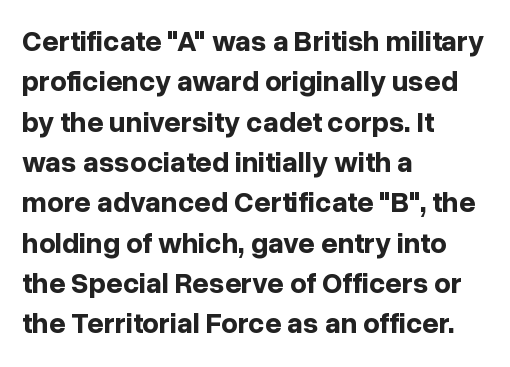
{"serif": "no", "italic": "no", "bold": "yes", "weight": "bold", "width": "normal", "stroke_contrast": "low", "x_height": "medium", "monospaced": "no", "underline": "no", "align": "left", "line_spacing": "normal", "line_spacing_ratio": 1.39, "letter_spacing": "normal", "letter_spacing_em": 0.0, "glyph_px": 29}
